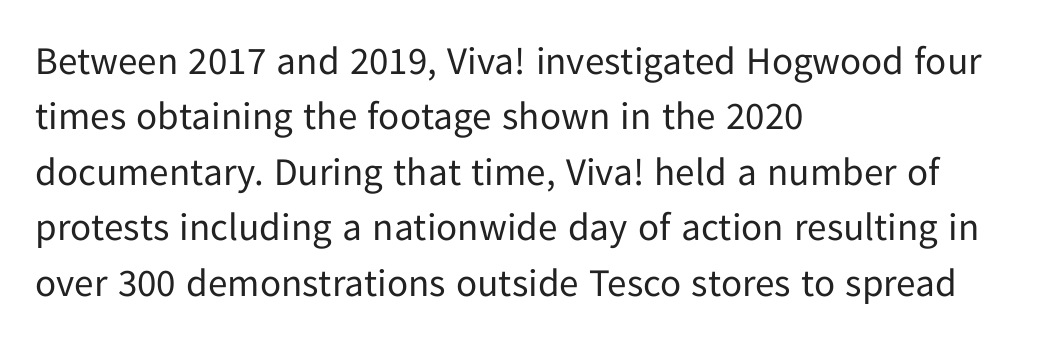
Whoever set this chose a conventional vertical rhythm. Note the varied advance widths — an 'i' is clearly narrower than an 'm'. Does the lettering tilt? It doesn't — this is upright. The face looks like a standard text weight, possibly lighter. The space beneath each line is pristine and unruled. The text was rendered using a sans face with plain stroke endings.
